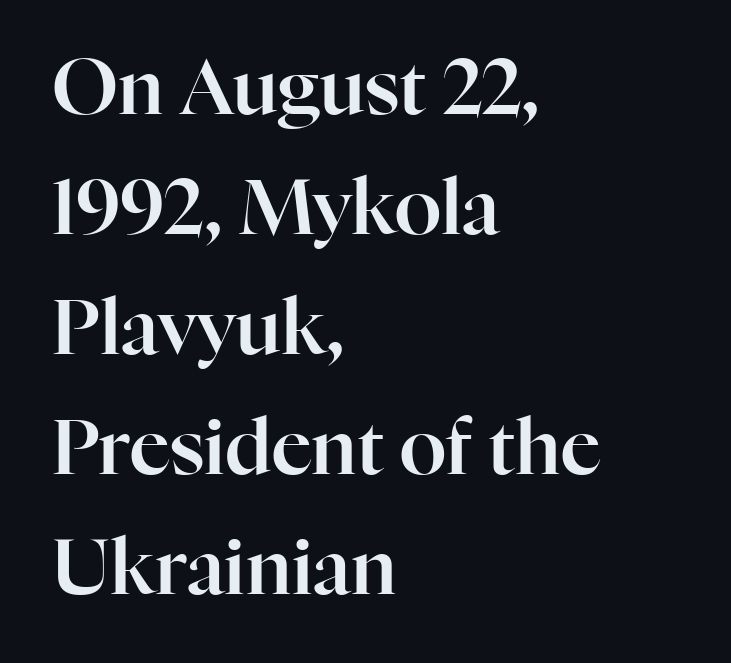
The image shows 77 px serif type, upright; set left-aligned, normal line spacing (1.56x), normal letter spacing, not underlined; high stroke contrast and a medium x-height.
